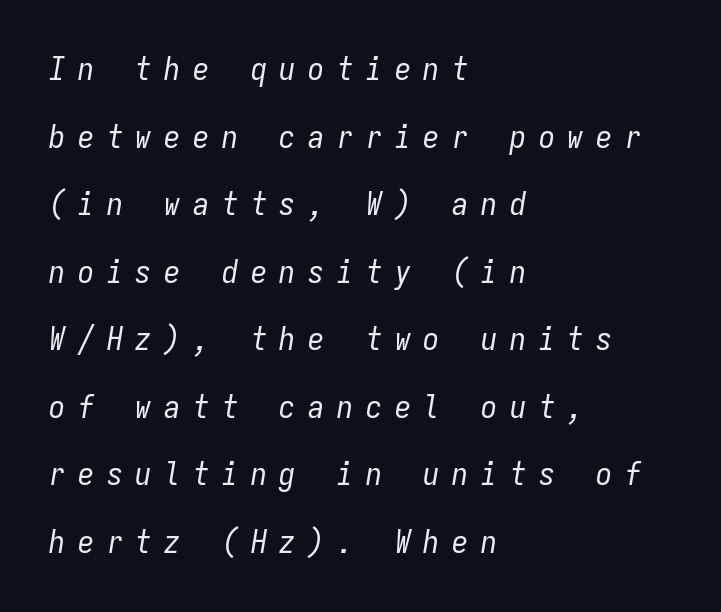
{"italic": "yes", "lean": "right", "slant_degrees": 9, "bold": "no", "weight": "regular", "width": "condensed", "stroke_contrast": "low", "x_height": "medium", "monospaced": "yes", "underline": "no", "align": "left", "line_spacing": "loose", "line_spacing_ratio": 2.11, "letter_spacing": "wide", "letter_spacing_em": 0.4, "glyph_px": 32}
